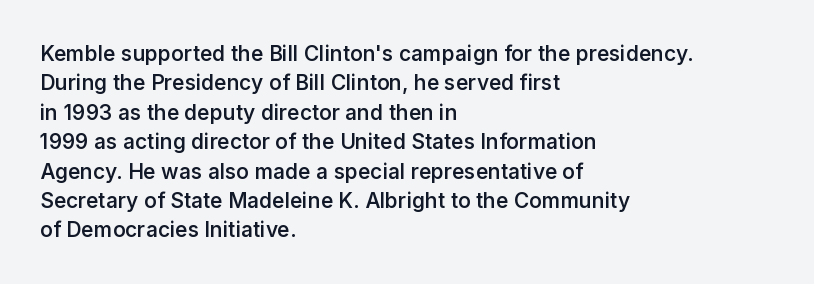
Q: Is the text bold? A: Semi-bold.
Q: Is the text italic (slanted)? A: No, it is upright.
Q: Is the text underlined? A: No.
Q: How is the paragraph aligned? A: Left-aligned.
Q: Is the spacing between letters normal or unusually wide? A: Normal.
Q: Is the spacing between lines tight, normal or loose? A: Normal.
